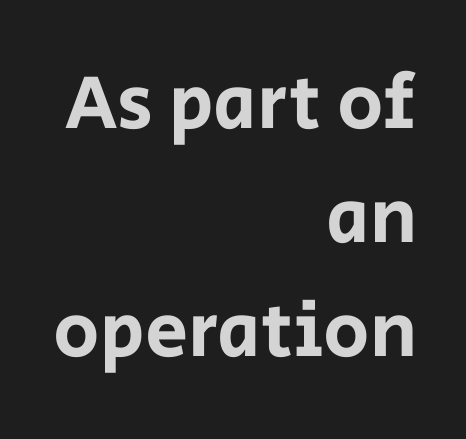
Q: Is the text italic (slanted)? A: No, it is upright.
Q: Is the typeface a serif or a sans-serif typeface? A: Sans-serif.
Q: Is the text underlined? A: No.
Q: How is the paragraph aligned? A: Right-aligned.
Q: Is the spacing between letters normal or unusually wide? A: Normal.
Q: Is the spacing between lines tight, normal or loose? A: Normal.
Q: Width (condensed, normal, or wide)? A: Normal.
Q: Stroke contrast? A: Low.
Q: x-height? A: Large.
Q: Monospaced? A: No.
